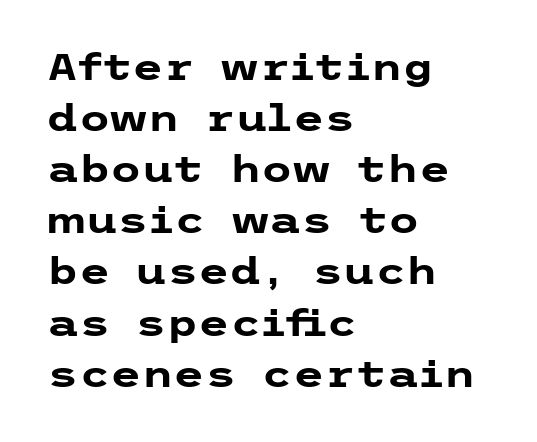
{"serif": "no", "italic": "no", "bold": "yes", "weight": "heavy", "width": "wide", "stroke_contrast": "low", "x_height": "medium", "underline": "no", "align": "left", "line_spacing": "normal", "line_spacing_ratio": 1.42, "letter_spacing": "normal", "letter_spacing_em": 0.0, "glyph_px": 36}
